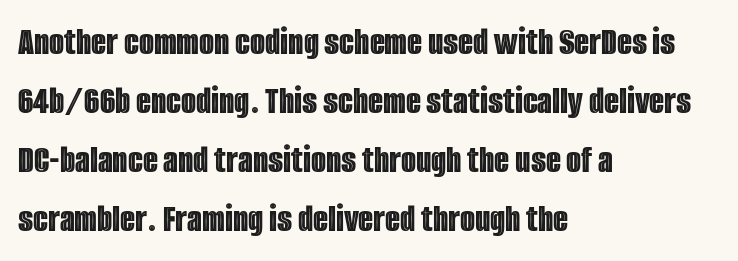
Horizontally, the lines are justified to the leading edge only. Here the glyphs are tracked normally, forming tight word shapes. The leading is moderate, giving the passage an even texture. Ordinary non-slanted type is in use.
